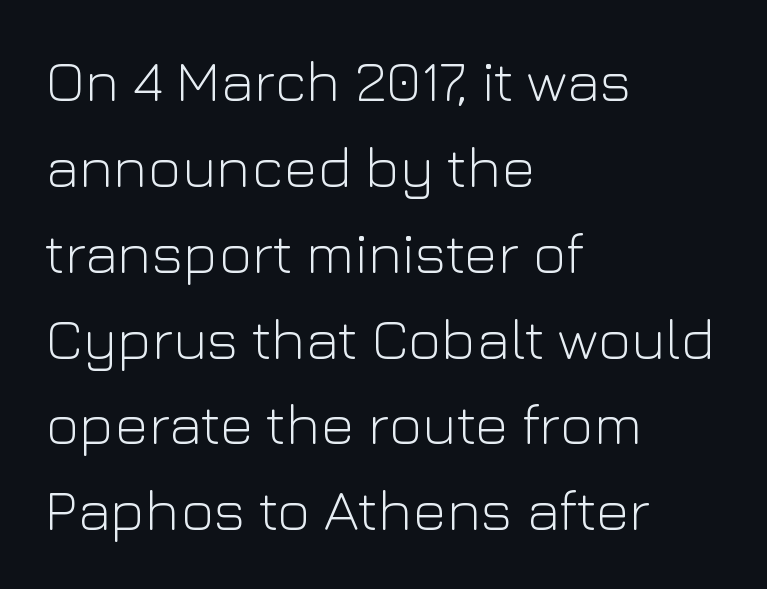
The font family rendered here belongs to the sans-serif group. Words appear dense and cohesive because spacing is normal. This sample uses an upright cut, with every glyph sitting square on the baseline. The letterforms sit at book weight or below. Each row of text sits above clean, open space.
